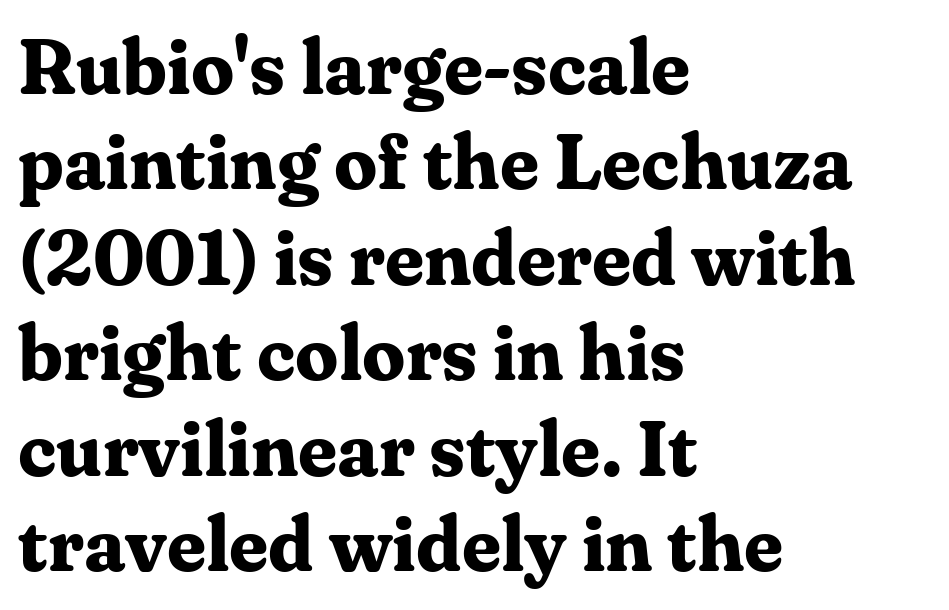
The image shows 77 px bold serif type, upright; set left-aligned, line spacing 1.24x, normal letter spacing, not underlined; medium stroke contrast and a medium x-height.
